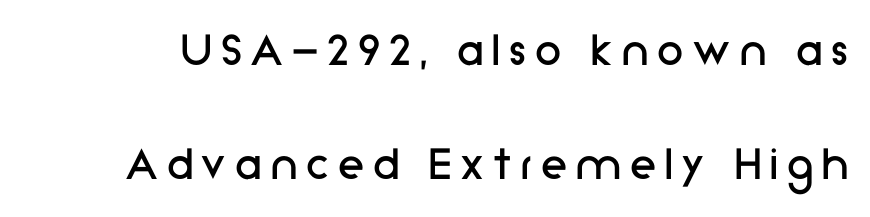
This is the regular roman posture of the typeface. You could not count columns in this text — the font is proportionally spaced. Underlining? Definitely not there. The rendering shows plain stroke endings on the letterforms — a sans-serif design. A quiet, ordinary-to-light weight characterises the typeface.
